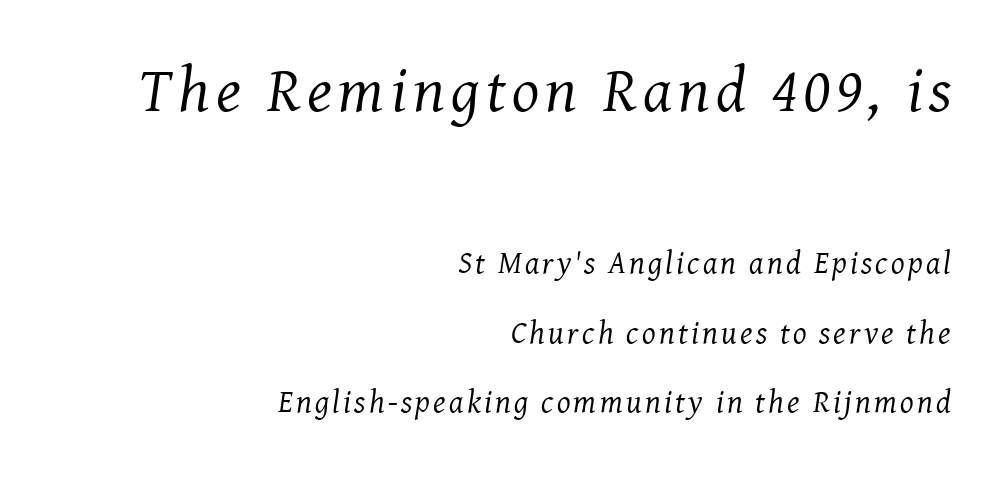
Q: Is the text bold? A: No.
Q: Is the text italic (slanted)? A: Yes, it leans right by about 8 degrees.
Q: Is the typeface a serif or a sans-serif typeface? A: Serif.
Q: Is the text underlined? A: No.
Q: How is the paragraph aligned? A: Right-aligned.
Q: Is the spacing between lines tight, normal or loose? A: Loose.
Q: Which block of text is set in a larger size, the first (top) or the second (bottom)? A: The first (top) one.
Q: Width (condensed, normal, or wide)? A: Normal.
Q: Stroke contrast? A: Medium.
Q: x-height? A: Medium.
Q: Monospaced? A: No.
